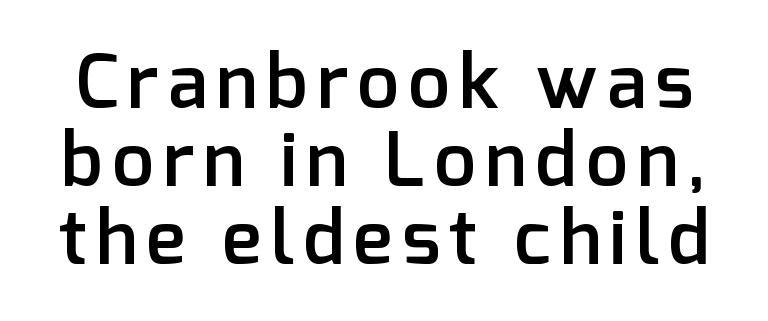
Q: Is the text bold? A: Semi-bold.
Q: Is the text italic (slanted)? A: No, it is upright.
Q: Is the typeface a serif or a sans-serif typeface? A: Sans-serif.
Q: Is the text underlined? A: No.
Q: Is the spacing between lines tight, normal or loose? A: Tight.
Q: Width (condensed, normal, or wide)? A: Normal.
Q: Stroke contrast? A: Low.
Q: x-height? A: Medium.
Q: Monospaced? A: No.
